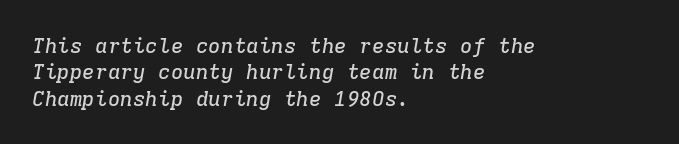
{"italic": "yes", "lean": "right", "slant_degrees": 9, "underline": "no", "align": "left", "line_spacing": "normal", "line_spacing_ratio": 1.26, "letter_spacing": "normal", "letter_spacing_em": 0.0, "glyph_px": 21}
